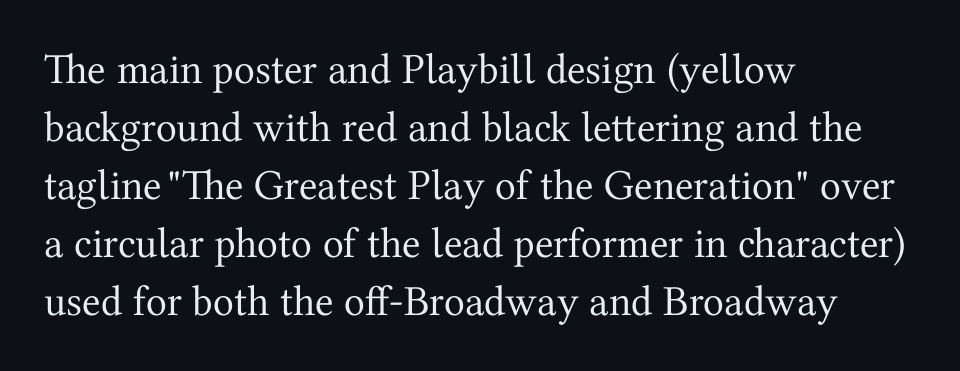
The image shows 43 px regular-weight serif type, upright; set left-aligned, normal line spacing (1.35x), normal letter spacing, not underlined; medium stroke contrast and a medium x-height.
